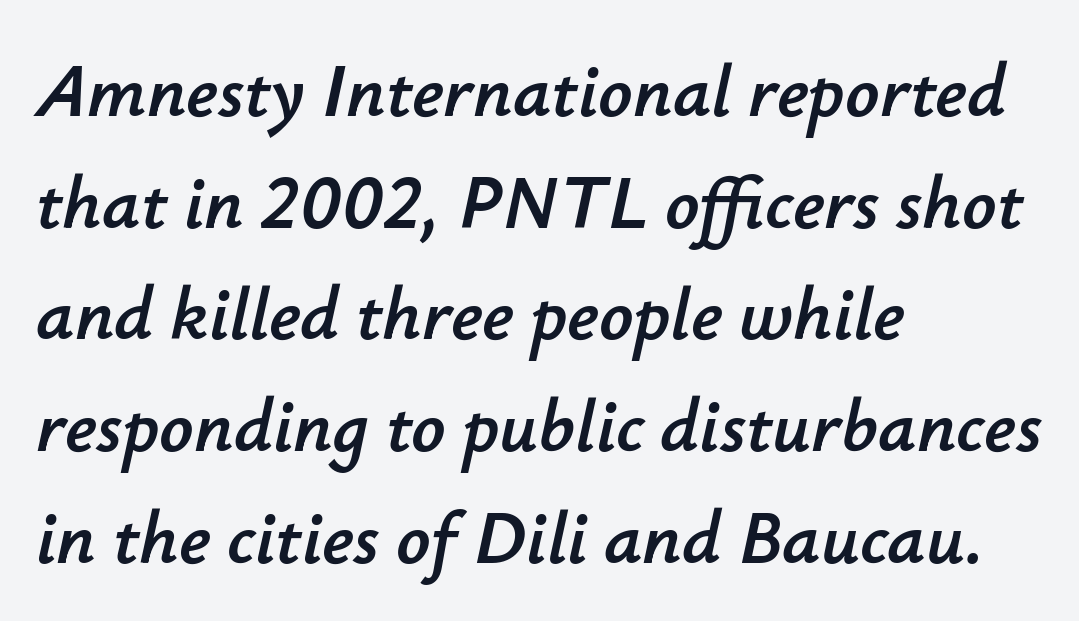
The image shows 75 px text type, italic (leaning right); set left-aligned, normal line spacing (1.49x), normal letter spacing, not underlined; low stroke contrast and a small x-height.
